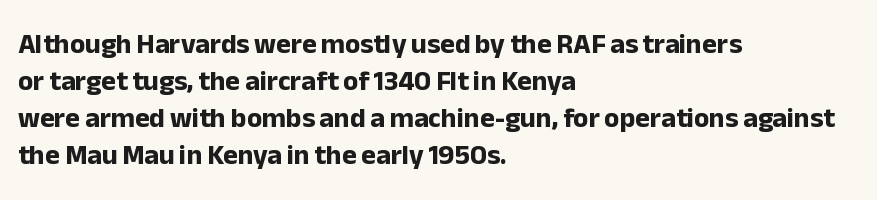
{"serif": "no", "italic": "no", "bold": "yes", "weight": "bold", "width": "normal", "stroke_contrast": "low", "x_height": "medium", "monospaced": "no", "underline": "no", "align": "left", "line_spacing": "normal", "line_spacing_ratio": 1.32, "letter_spacing": "normal", "letter_spacing_em": 0.0, "glyph_px": 28}
